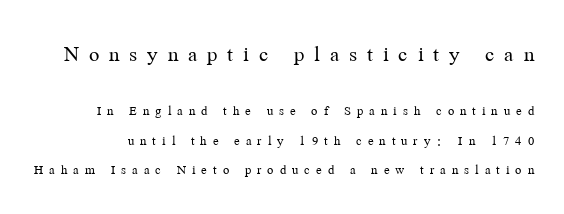
The face looks like a standard text weight, possibly lighter. Upright lettering throughout. The foot of each line stays bare and open. The horizontal fit of the characters is loose and conspicuously gappy. A great deal of white space separates one row of letters from the next.
